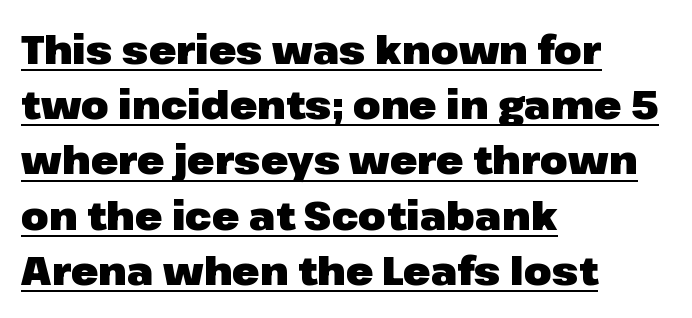
{"serif": "no", "italic": "no", "bold": "yes", "weight": "heavy", "width": "normal", "stroke_contrast": "low", "x_height": "medium", "monospaced": "no", "underline": "yes", "align": "left", "line_spacing": "normal", "line_spacing_ratio": 1.38, "letter_spacing": "normal", "letter_spacing_em": 0.0, "glyph_px": 40}
